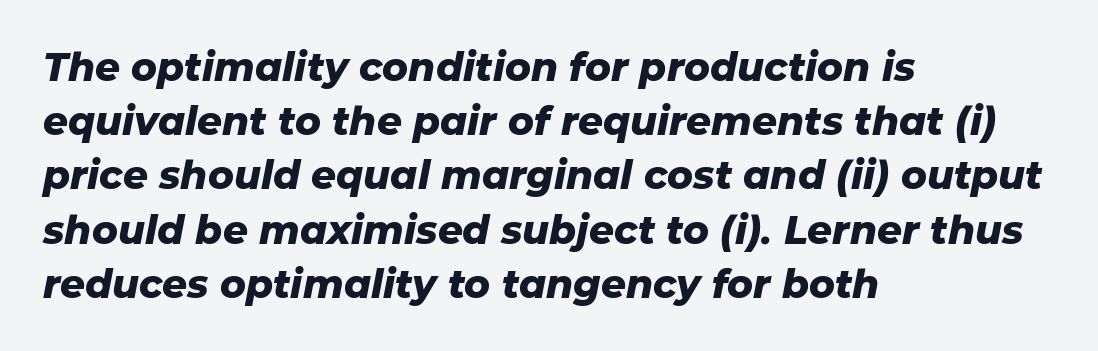
The image shows 39 px heavy type, italic (leaning right); set left-aligned, normal line spacing (1.39x), normal letter spacing, not underlined; low stroke contrast and a medium x-height.
